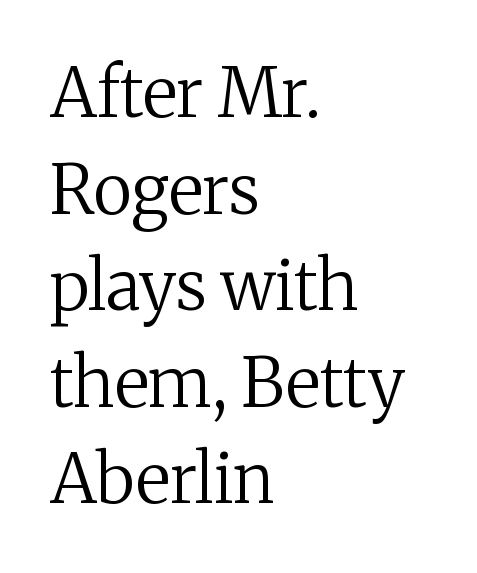
{"serif": "yes", "italic": "no", "bold": "no", "weight": "regular", "width": "normal", "stroke_contrast": "medium", "x_height": "medium", "monospaced": "no", "underline": "no", "align": "left", "line_spacing": "normal", "line_spacing_ratio": 1.42, "letter_spacing": "normal", "letter_spacing_em": 0.0, "glyph_px": 68}
